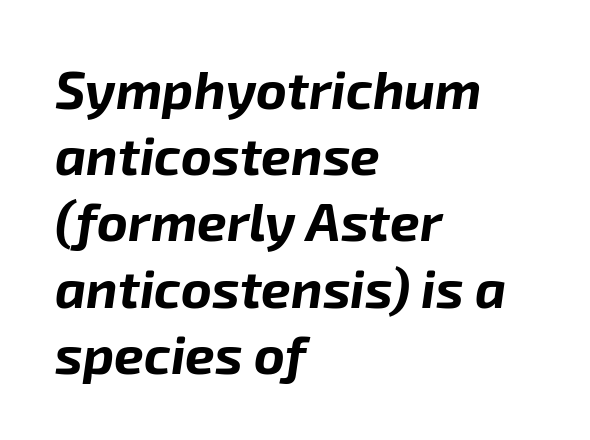
The image shows 53 px bold type, italic (leaning right); set left-aligned, normal line spacing (1.25x), normal letter spacing, not underlined; low stroke contrast and a medium x-height.
